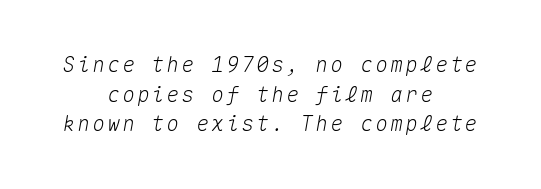
The image shows 21 px text type, italic (leaning right); set centered, normal line spacing (1.41x), not underlined.
